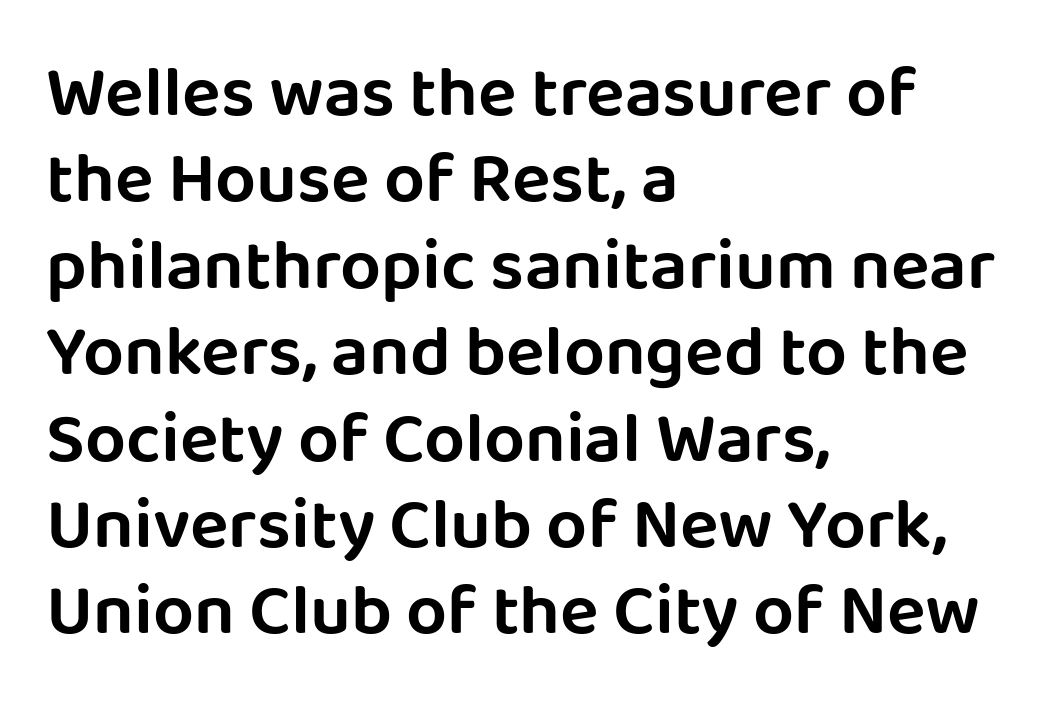
The letters stand straight up with perfectly vertical stems. Standard letterfit; no display-style spreading of the glyphs. The specimen omits any rule beneath the text block's lines. Is the block centered? No — it sits flush against the left margin.
